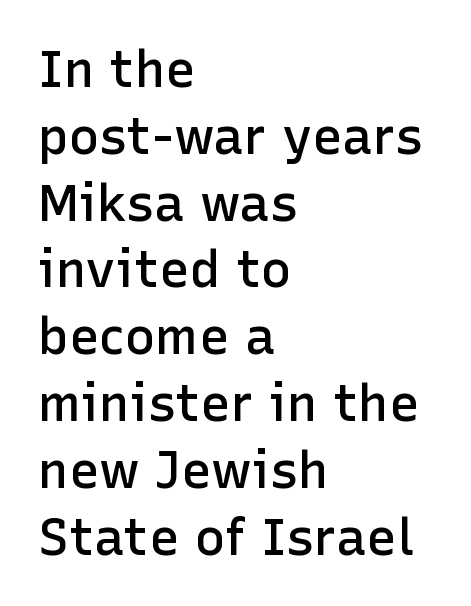
Q: Is the text bold? A: Semi-bold.
Q: Is the text italic (slanted)? A: No, it is upright.
Q: Is the typeface a serif or a sans-serif typeface? A: Sans-serif.
Q: Is the text underlined? A: No.
Q: How is the paragraph aligned? A: Left-aligned.
Q: Is the spacing between letters normal or unusually wide? A: Normal.
Q: Is the spacing between lines tight, normal or loose? A: Normal.
Q: Width (condensed, normal, or wide)? A: Normal.
Q: Stroke contrast? A: Low.
Q: x-height? A: Medium.
Q: Monospaced? A: No.
